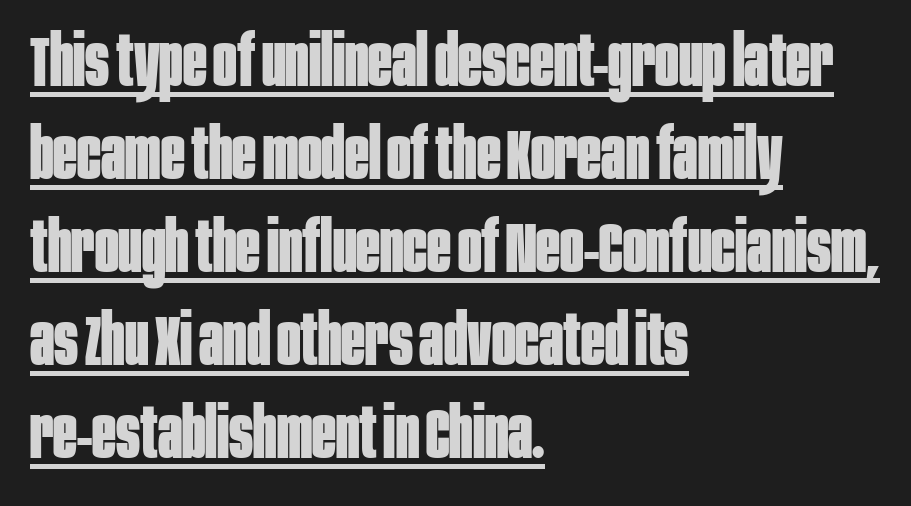
The image shows 70 px bold, condensed sans-serif type, upright; set left-aligned, normal line spacing (1.33x), normal letter spacing, underlined; low stroke contrast and a large x-height.
